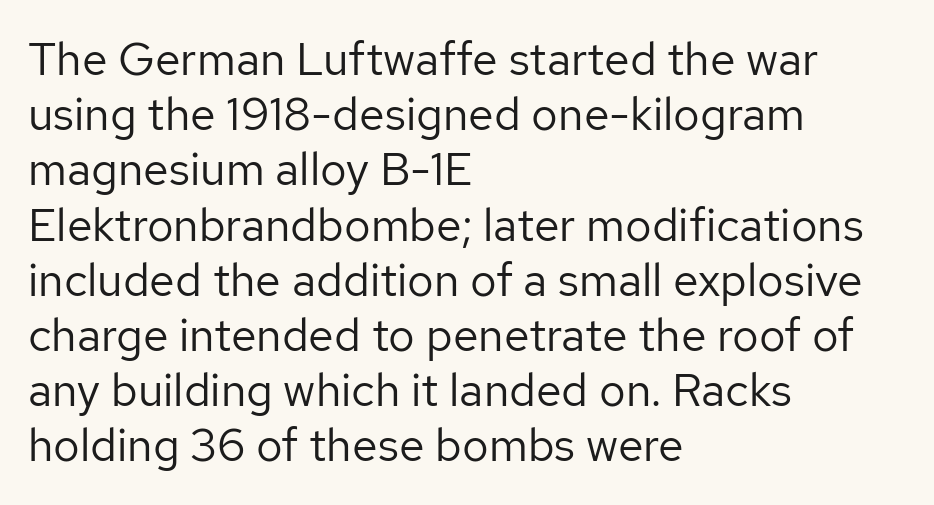
Q: Is the text bold? A: No.
Q: Is the text italic (slanted)? A: No, it is upright.
Q: Is the typeface a serif or a sans-serif typeface? A: Sans-serif.
Q: Is the text underlined? A: No.
Q: How is the paragraph aligned? A: Left-aligned.
Q: Is the spacing between letters normal or unusually wide? A: Normal.
Q: Width (condensed, normal, or wide)? A: Normal.
Q: Stroke contrast? A: Low.
Q: x-height? A: Medium.
Q: Monospaced? A: No.
